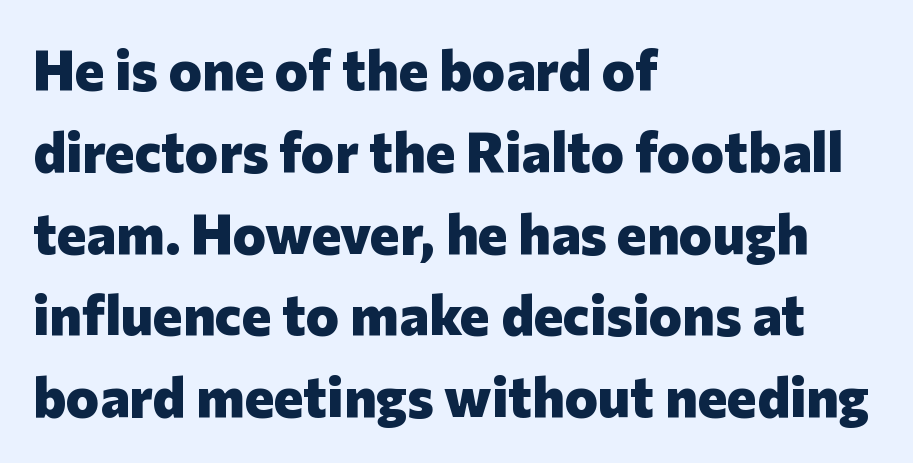
{"serif": "no", "italic": "no", "bold": "yes", "weight": "heavy", "width": "normal", "stroke_contrast": "low", "x_height": "medium", "monospaced": "no", "underline": "no", "align": "left", "line_spacing": "normal", "line_spacing_ratio": 1.46, "letter_spacing": "normal", "letter_spacing_em": 0.0, "glyph_px": 56}
